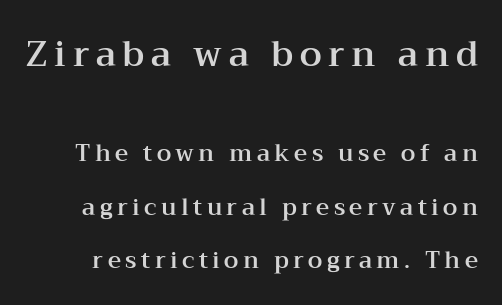
Q: Is the text italic (slanted)? A: No, it is upright.
Q: Is the typeface a serif or a sans-serif typeface? A: Serif.
Q: Is the text underlined? A: No.
Q: Is the spacing between lines tight, normal or loose? A: Loose.
Q: Which block of text is set in a larger size, the first (top) or the second (bottom)? A: The first (top) one.
Q: Width (condensed, normal, or wide)? A: Wide.
Q: Stroke contrast? A: Medium.
Q: x-height? A: Medium.
Q: Monospaced? A: No.
